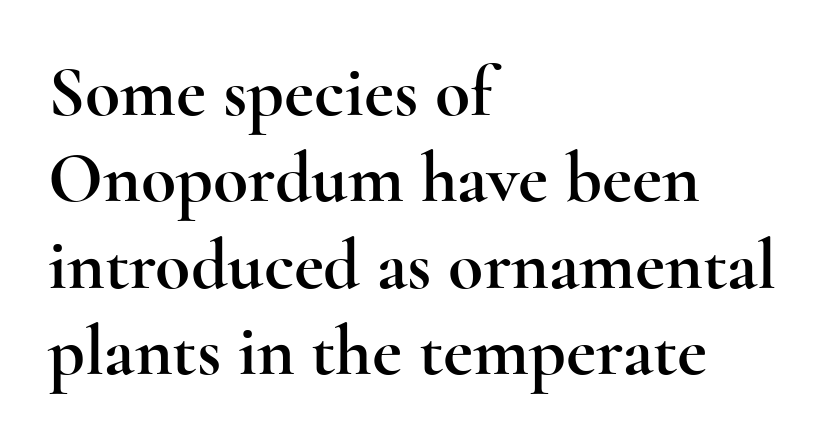
Do the characters align in a grid? No, the font is proportional. The font's upright variant was chosen for this text. Letters rest on an invisible, unmarked baseline. You could call the tracking neutral — neither tight nor loose. Each letter's strokes conclude with small projecting serifs. The paragraph has a hard left edge and a soft right edge.
